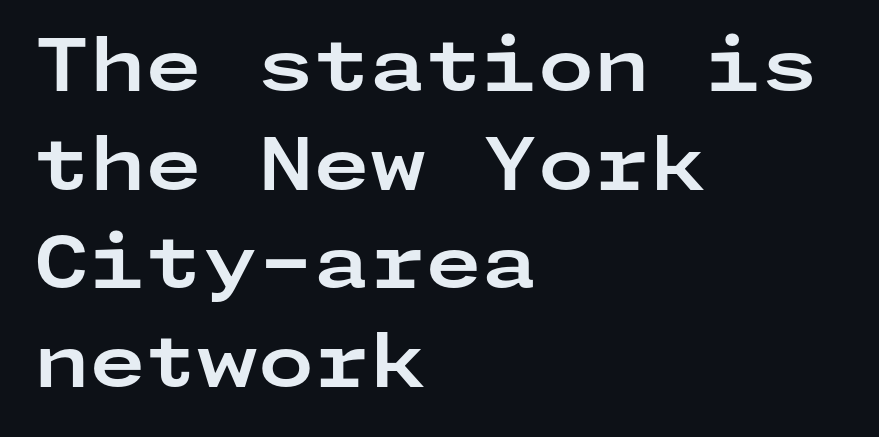
The passage is arranged the way most books set body copy — flush left. You could call the tracking neutral — neither tight nor loose. If you drew a line through each stem, it would be perfectly vertical. Typographic density is high because the face is bold. Unlike a traditional serif, this face leaves its strokes unadorned.
